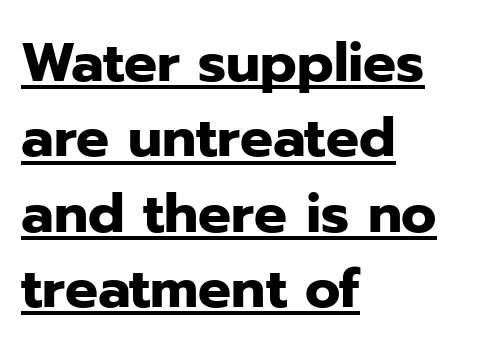
Line beginnings align vertically; line endings do not. A typesetter would label this face a sans. These lines are rendered in a variable-pitch font. Typesetter's note: full bold, strokes at maximum text heaviness.
